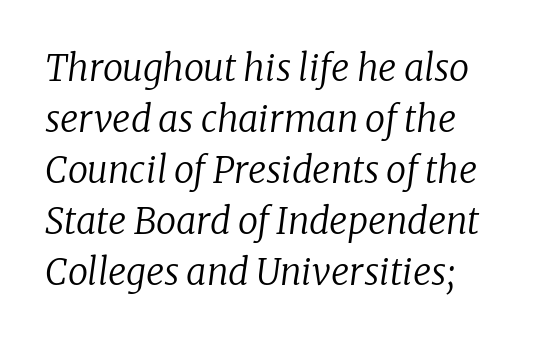
Q: Is the text bold? A: No.
Q: Is the text italic (slanted)? A: Yes, it leans right by about 8 degrees.
Q: Is the typeface a serif or a sans-serif typeface? A: Serif.
Q: Is the text underlined? A: No.
Q: How is the paragraph aligned? A: Left-aligned.
Q: Is the spacing between letters normal or unusually wide? A: Normal.
Q: Is the spacing between lines tight, normal or loose? A: Normal.
Q: Width (condensed, normal, or wide)? A: Normal.
Q: Stroke contrast? A: Low.
Q: x-height? A: Medium.
Q: Monospaced? A: No.
